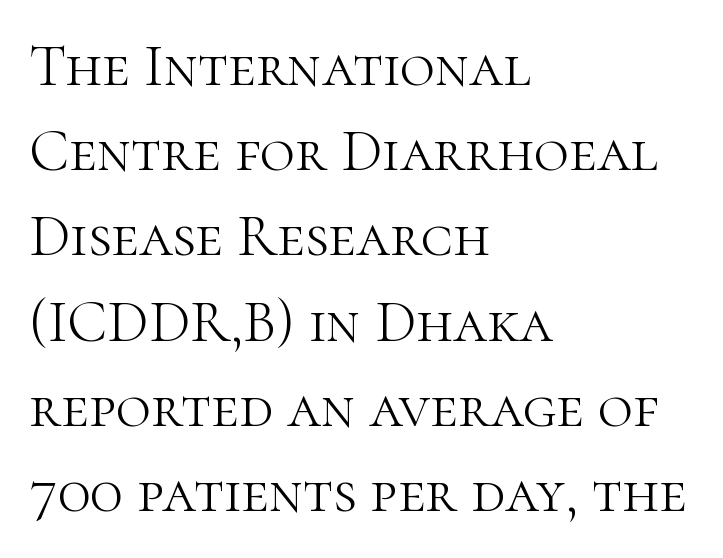
{"serif": "yes", "italic": "no", "bold": "no", "weight": "light", "width": "normal", "stroke_contrast": "high", "x_height": "medium", "monospaced": "no", "underline": "no", "align": "left", "line_spacing": "normal", "line_spacing_ratio": 1.42, "letter_spacing": "normal", "letter_spacing_em": 0.0, "glyph_px": 60}
